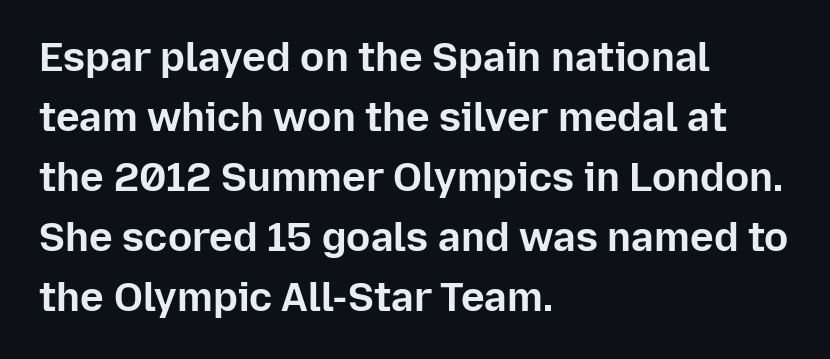
Evenly set lines give the paragraph a standard silhouette. Does the lettering tilt? It doesn't — this is upright. Heft: maximum for text — a bold. These lines stack with their left ends in a neat column. Spacing between characters is what you'd get straight out of the box.
